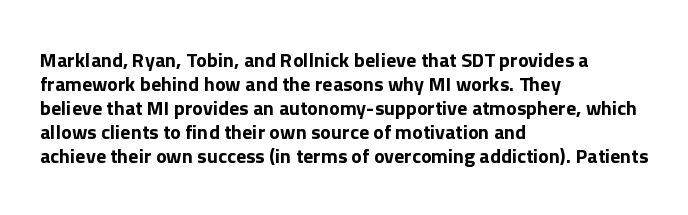
{"italic": "no", "underline": "no", "align": "left", "line_spacing_ratio": 1.2, "letter_spacing": "normal", "letter_spacing_em": 0.0, "glyph_px": 20}
